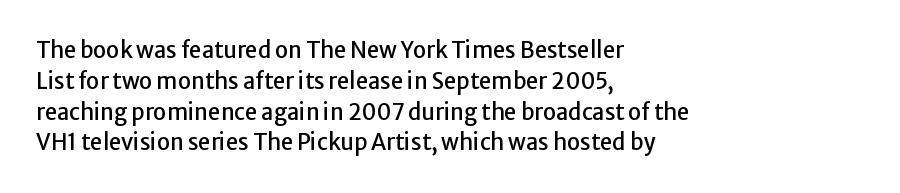
The image shows 22 px text type, upright; set left-aligned, normal line spacing (1.4x), normal letter spacing, not underlined.
